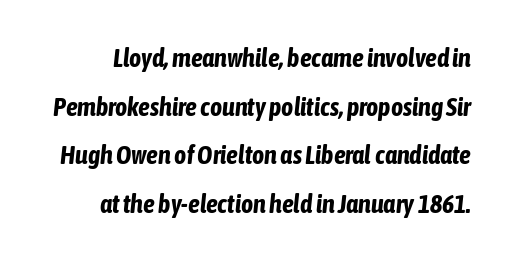
Any mark beneath the type? The region is blank. There is no visible air inserted between adjacent glyphs. Yep, that's italic — everything's leaning. Strong, thick strokes mark this as bold type.
